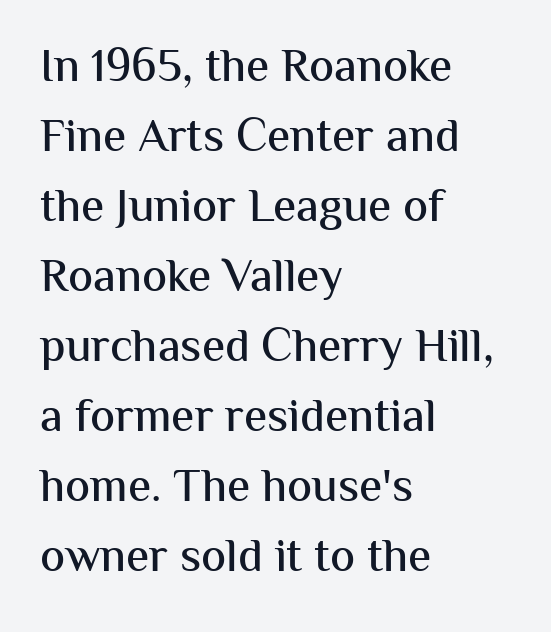
The image shows 47 px sans-serif type, upright; set left-aligned, normal line spacing (1.49x), normal letter spacing, not underlined; medium stroke contrast and a medium x-height.
